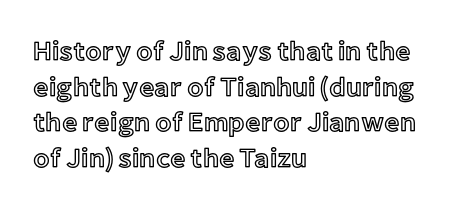
The image shows 27 px text type, upright; set left-aligned, normal line spacing (1.32x), normal letter spacing, not underlined.
